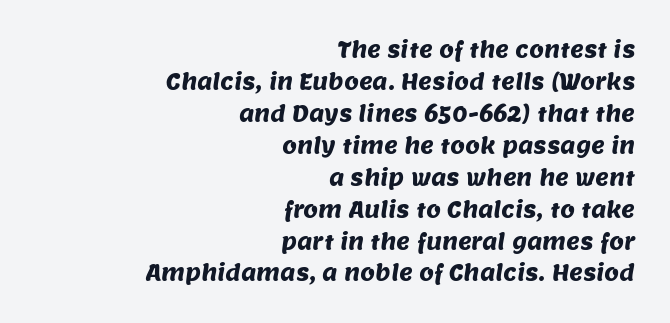
Standard letterfit; no display-style spreading of the glyphs. The rendering anchors every line to the right-hand side. Each new line begins a customary step beneath the previous one. Beneath every word, the page is bare.
